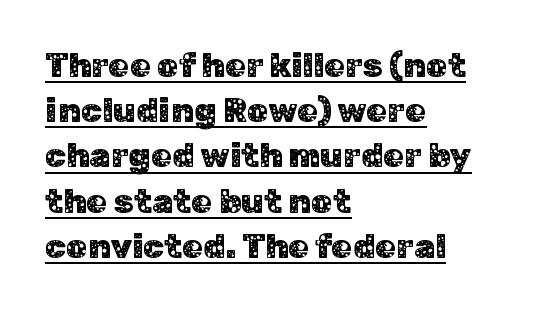
{"serif": "no", "italic": "no", "width": "normal", "stroke_contrast": "low", "x_height": "medium", "monospaced": "no", "underline": "yes", "align": "left", "line_spacing": "normal", "line_spacing_ratio": 1.33, "letter_spacing": "normal", "letter_spacing_em": 0.0, "glyph_px": 34}
